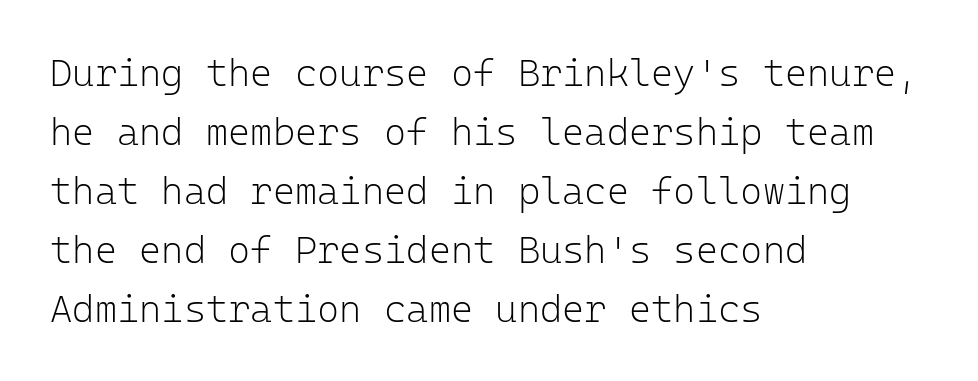
Q: Is the text bold? A: No.
Q: Is the text italic (slanted)? A: No, it is upright.
Q: Is the typeface a serif or a sans-serif typeface? A: Sans-serif.
Q: Is the text underlined? A: No.
Q: How is the paragraph aligned? A: Left-aligned.
Q: Is the spacing between letters normal or unusually wide? A: Normal.
Q: Is the spacing between lines tight, normal or loose? A: Normal.
Q: Width (condensed, normal, or wide)? A: Normal.
Q: Stroke contrast? A: Low.
Q: x-height? A: Medium.
Q: Monospaced? A: Yes.
